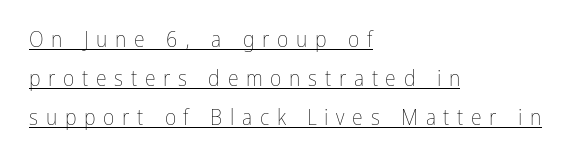
Q: Is the text bold? A: No.
Q: Is the text italic (slanted)? A: No, it is upright.
Q: Is the text underlined? A: Yes.
Q: How is the paragraph aligned? A: Left-aligned.
Q: Is the spacing between letters normal or unusually wide? A: Unusually wide.
